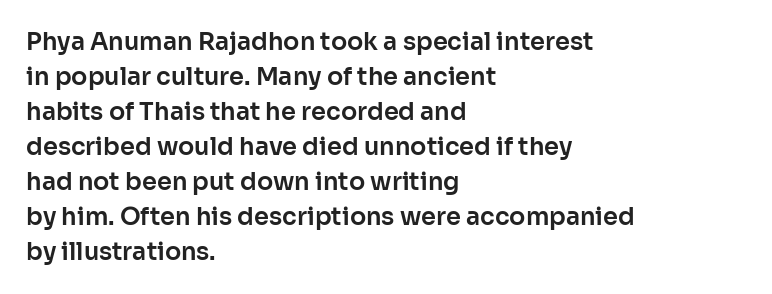
{"italic": "no", "underline": "no", "align": "left", "line_spacing": "normal", "line_spacing_ratio": 1.46, "letter_spacing": "normal", "letter_spacing_em": 0.0, "glyph_px": 24}
